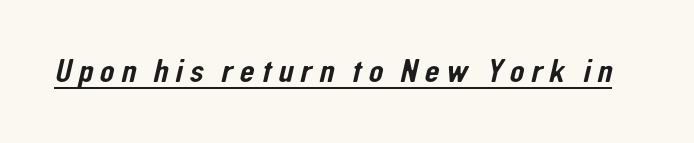
{"serif": "no", "width": "condensed", "stroke_contrast": "low", "x_height": "medium", "monospaced": "no", "underline": "yes", "letter_spacing": "wide", "letter_spacing_em": 0.2, "glyph_px": 34}
